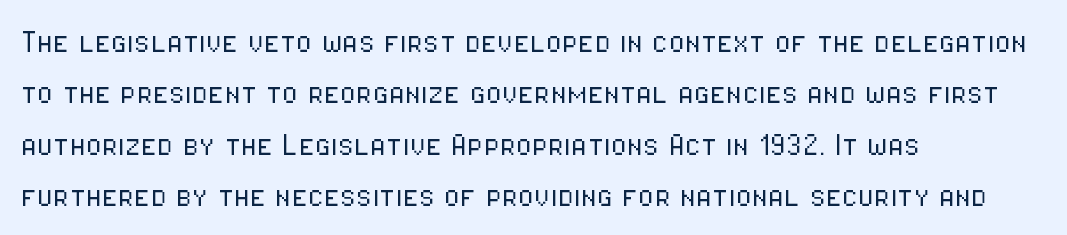
The image shows 37 px light, condensed sans-serif type, upright; set left-aligned, normal line spacing (1.39x), normal letter spacing, not underlined; low stroke contrast and a medium x-height.
